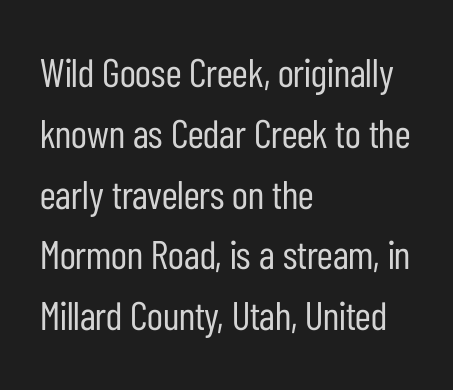
The image shows 40 px regular-weight, condensed sans-serif type, upright; set left-aligned, normal line spacing (1.52x), normal letter spacing, not underlined; low stroke contrast and a medium x-height.
